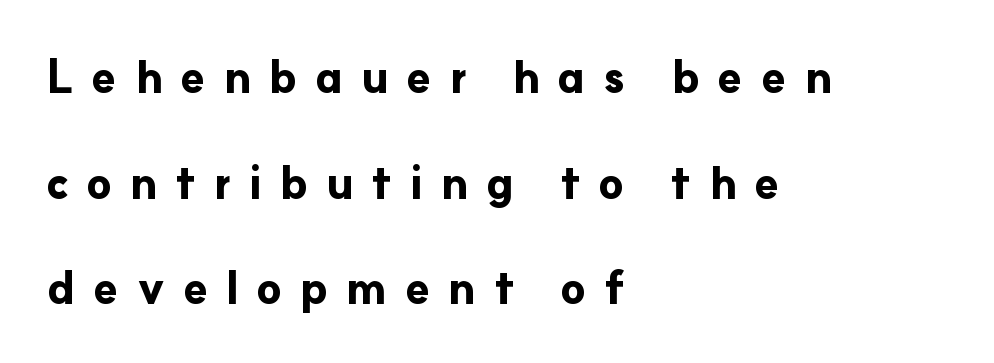
Q: Is the text bold? A: Yes.
Q: Is the text italic (slanted)? A: No, it is upright.
Q: Is the typeface a serif or a sans-serif typeface? A: Sans-serif.
Q: Is the text underlined? A: No.
Q: How is the paragraph aligned? A: Left-aligned.
Q: Is the spacing between letters normal or unusually wide? A: Unusually wide.
Q: Is the spacing between lines tight, normal or loose? A: Loose.
Q: Width (condensed, normal, or wide)? A: Normal.
Q: Stroke contrast? A: Low.
Q: x-height? A: Small.
Q: Monospaced? A: No.
